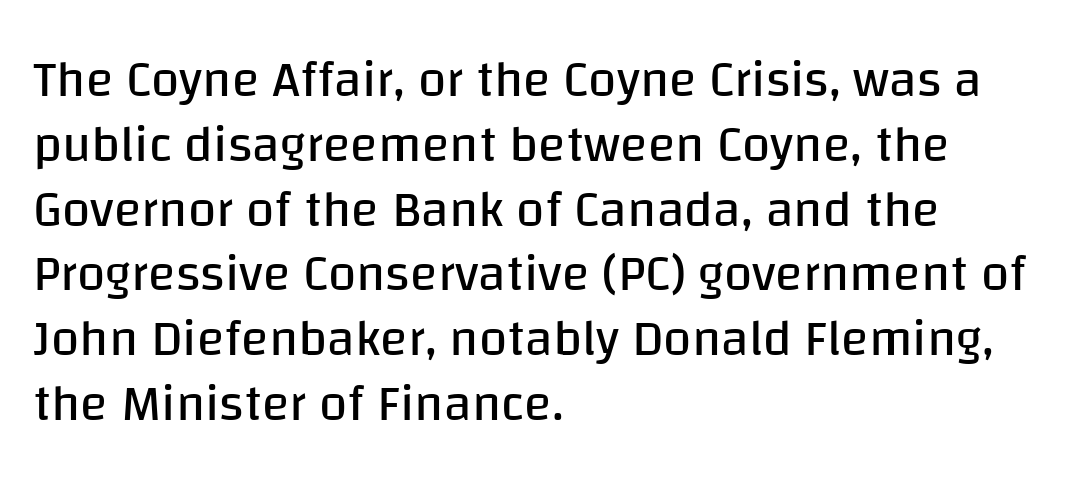
The image shows 51 px regular-weight sans-serif type, upright; set left-aligned, normal line spacing (1.27x), normal letter spacing, not underlined; low stroke contrast and a large x-height.
